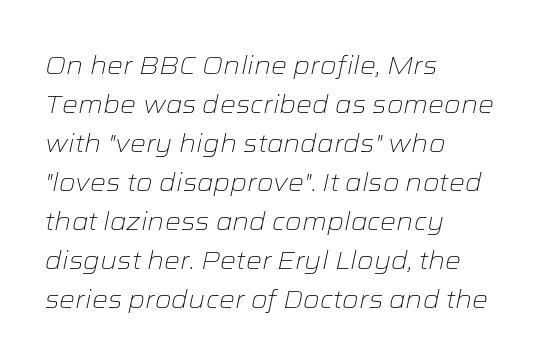
Q: Is the text bold? A: No.
Q: Is the text italic (slanted)? A: Yes, it leans right by about 12 degrees.
Q: Is the text underlined? A: No.
Q: How is the paragraph aligned? A: Left-aligned.
Q: Is the spacing between letters normal or unusually wide? A: Normal.
Q: Is the spacing between lines tight, normal or loose? A: Normal.
